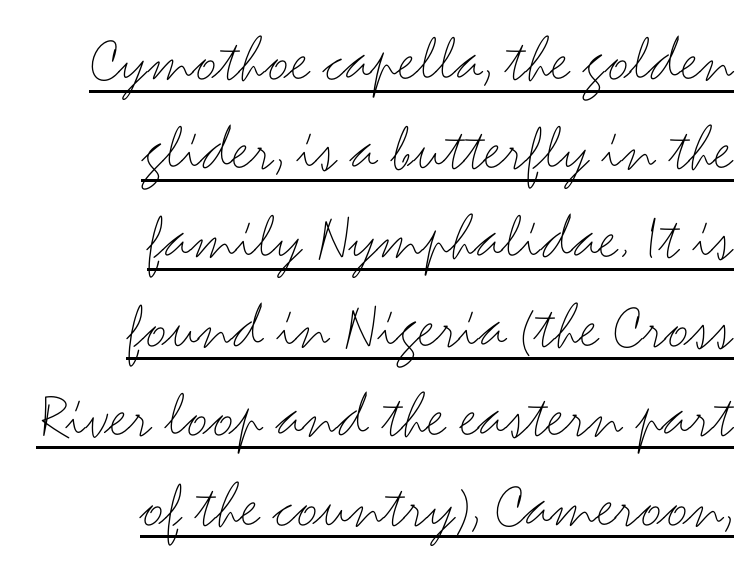
The image shows 67 px thin, wide sans-serif type; set right-aligned, normal line spacing (1.33x), normal letter spacing, underlined; medium stroke contrast and a small x-height.
